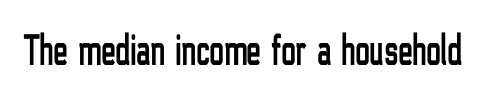
The font's upright variant was chosen for this text. The passage shown has conventional tracking throughout. The space beneath each line is pristine and unruled. Typographically, this falls in the sans-serif category. The passage shown is typed in a proportional face where columns would drift.
